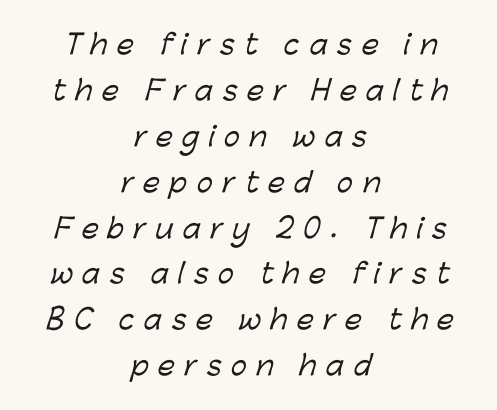
Rule under the text: the space is simply empty. The typesetter chose a symmetrical, centered arrangement here. Tracking here is generous; glyphs stand well apart from one another. Evenly set lines give the paragraph a standard silhouette.
